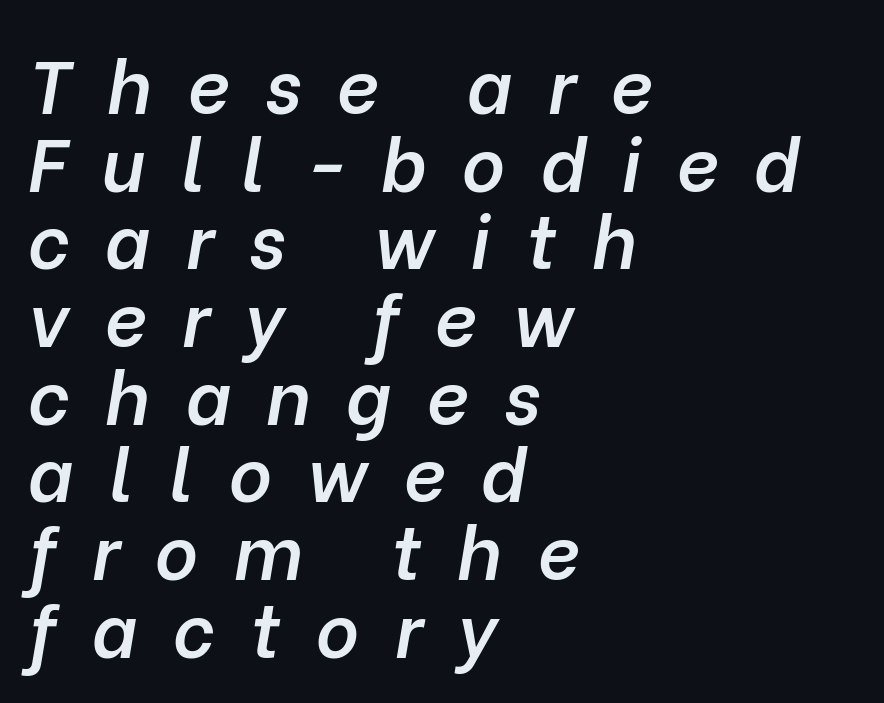
{"italic": "yes", "lean": "right", "slant_degrees": 10, "bold": "semi", "weight": "semibold", "width": "normal", "stroke_contrast": "low", "x_height": "medium", "monospaced": "no", "underline": "no", "align": "left", "line_spacing": "tight", "line_spacing_ratio": 1.05, "letter_spacing": "wide", "letter_spacing_em": 0.48, "glyph_px": 74}
